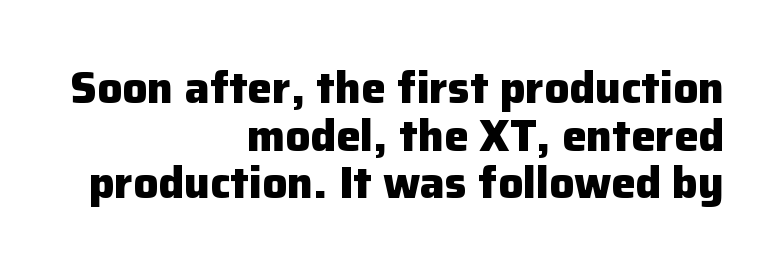
{"serif": "no", "italic": "no", "bold": "yes", "weight": "heavy", "width": "normal", "stroke_contrast": "low", "x_height": "medium", "monospaced": "no", "underline": "no", "align": "right", "line_spacing": "tight", "line_spacing_ratio": 1.08, "letter_spacing": "normal", "letter_spacing_em": 0.0, "glyph_px": 44}
